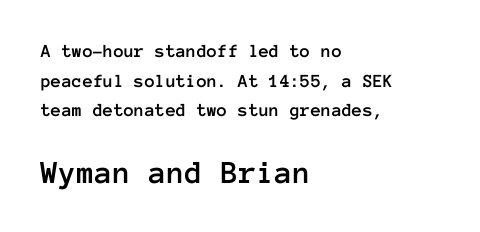
{"italic": "no", "width": "normal", "stroke_contrast": "low", "x_height": "medium", "monospaced": "yes", "underline": "no", "align": "left", "line_spacing": "normal", "line_spacing_ratio": 1.56, "letter_spacing": "normal", "letter_spacing_em": 0.0, "larger_block": "second", "size_ratio": 1.74, "glyph_px": 33}
